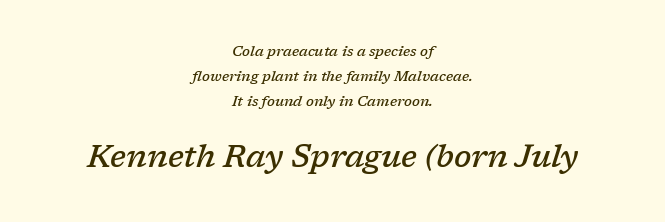
Q: Is the text bold? A: Semi-bold.
Q: Is the text italic (slanted)? A: Yes, it leans right by about 17 degrees.
Q: Is the typeface a serif or a sans-serif typeface? A: Serif.
Q: Is the text underlined? A: No.
Q: How is the paragraph aligned? A: Centered.
Q: Is the spacing between letters normal or unusually wide? A: Normal.
Q: Which block of text is set in a larger size, the first (top) or the second (bottom)? A: The second (bottom) one.
Q: Width (condensed, normal, or wide)? A: Normal.
Q: Stroke contrast? A: Low.
Q: x-height? A: Medium.
Q: Monospaced? A: No.
